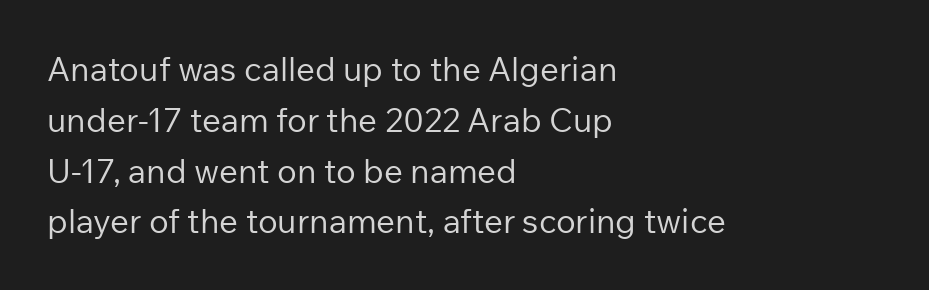
Q: Is the text bold? A: No.
Q: Is the text italic (slanted)? A: No, it is upright.
Q: Is the typeface a serif or a sans-serif typeface? A: Sans-serif.
Q: Is the text underlined? A: No.
Q: How is the paragraph aligned? A: Left-aligned.
Q: Is the spacing between letters normal or unusually wide? A: Normal.
Q: Is the spacing between lines tight, normal or loose? A: Normal.
Q: Width (condensed, normal, or wide)? A: Normal.
Q: Stroke contrast? A: Low.
Q: x-height? A: Medium.
Q: Monospaced? A: No.
